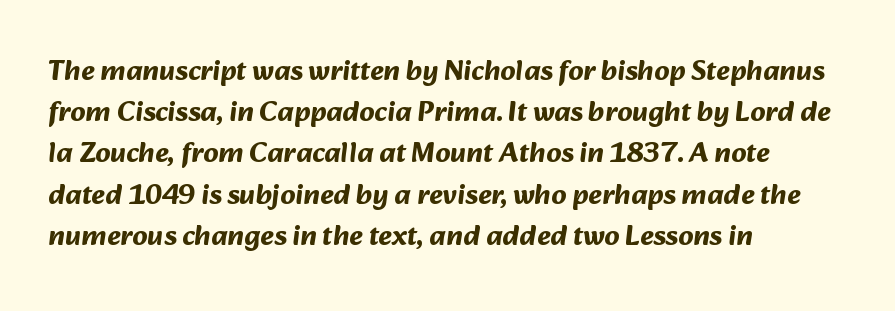
A student would call this left alignment; a typographer would say flush left, rag right. The letters carry no serifs — their stems end cleanly without finishing strokes. Do the characters align in a grid? No, the font is proportional. The rendering uses a moderate line-height, typical for paragraphs. Glyph-to-glyph distance matches everyday printed text.
